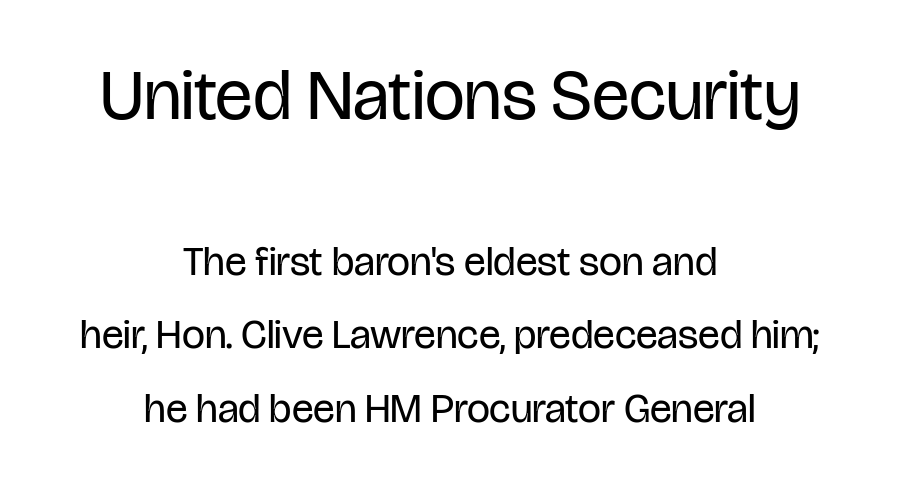
You could not count columns in this text — the font is proportionally spaced. The composition opens big and finishes small. Letterform terminals end flat and unadorned throughout the passage. These lines were composed using upright roman letters. Is the block centered? Yes — each line is placed symmetrically about the middle. Tracking value appears to be zero — textbook default spacing.
